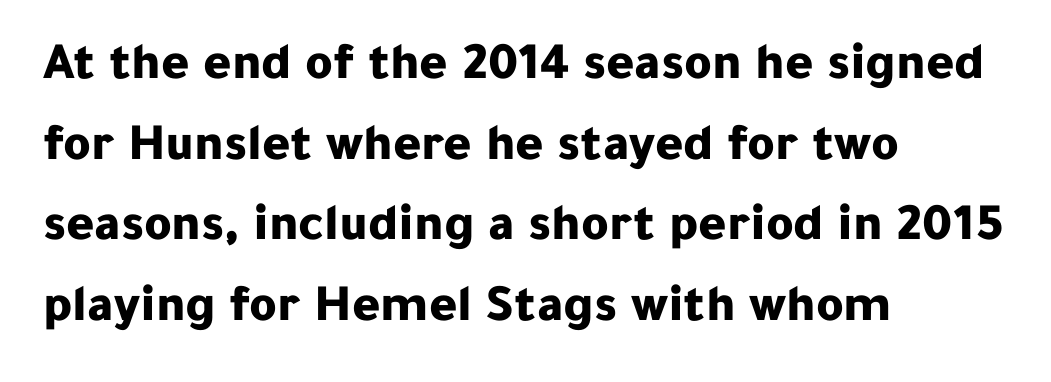
{"serif": "no", "italic": "no", "bold": "yes", "weight": "bold", "width": "normal", "stroke_contrast": "low", "x_height": "medium", "monospaced": "no", "underline": "no", "align": "left", "line_spacing": "normal", "line_spacing_ratio": 1.52, "letter_spacing": "normal", "letter_spacing_em": 0.0, "glyph_px": 53}
